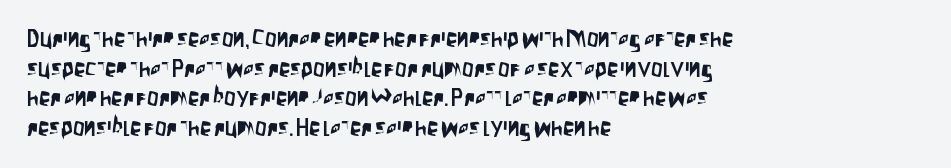
The image shows 23 px text type, upright; set left-aligned, normal line spacing (1.29x), normal letter spacing, not underlined.
